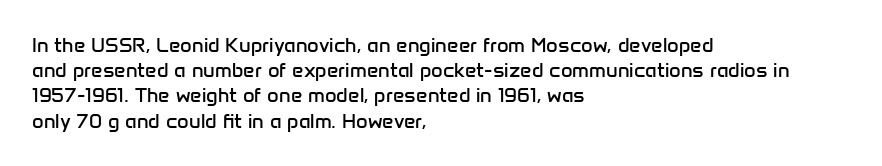
Q: Is the text bold? A: No.
Q: Is the text italic (slanted)? A: No, it is upright.
Q: Is the text underlined? A: No.
Q: How is the paragraph aligned? A: Left-aligned.
Q: Is the spacing between letters normal or unusually wide? A: Normal.
Q: Is the spacing between lines tight, normal or loose? A: Normal.
